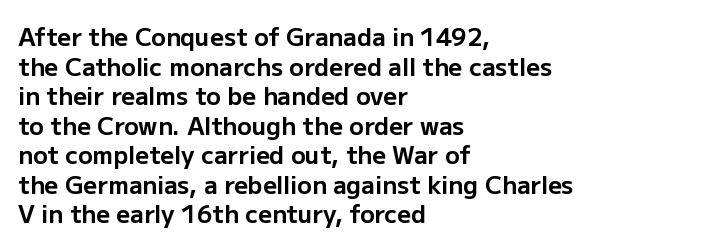
Nobody drew a line under any word here. The lettering stays uniformly vertical, giving the passage a roman look. Each word holds together tightly as a unit, with standard inter-letter gaps. A student would call this left alignment; a typographer would say flush left, rag right. Typographic density is high because the face is bold.
